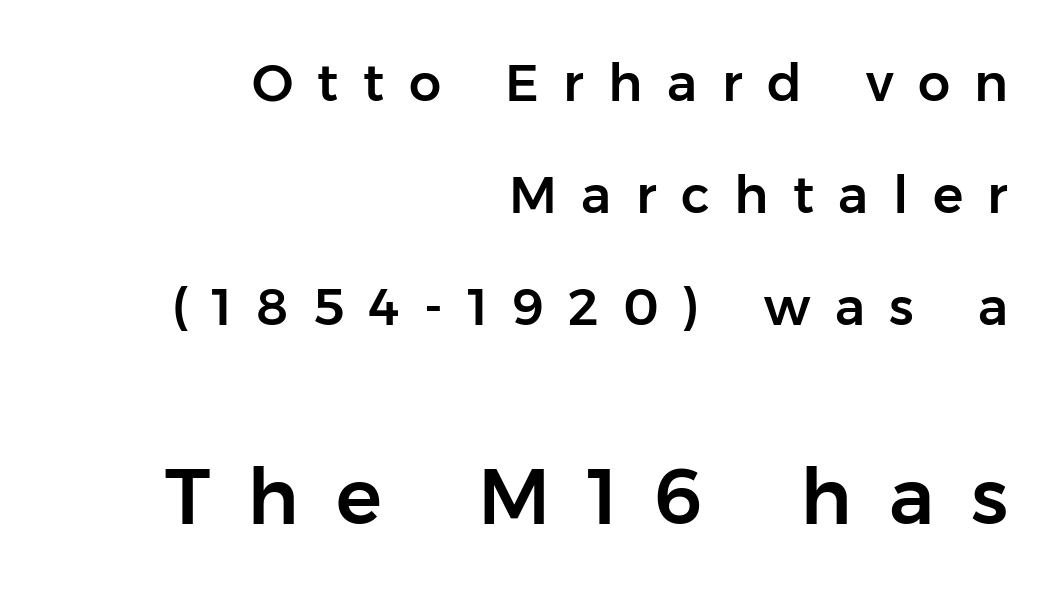
Here the designer chose a conventional face with non-uniform glyph widths. Posture: straight, roman, zero tilt. Spacing between characters has been opened up far beyond the box default. Top chunk: small. Bottom chunk: large. The space beneath each line is pristine and unruled.
